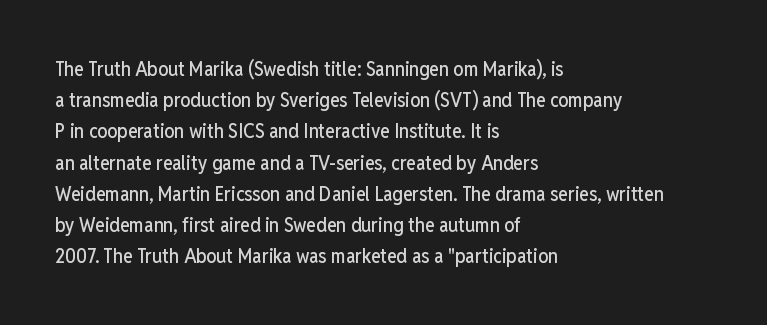
Q: Is the text italic (slanted)? A: No, it is upright.
Q: Is the text underlined? A: No.
Q: How is the paragraph aligned? A: Left-aligned.
Q: Is the spacing between letters normal or unusually wide? A: Normal.
Q: Is the spacing between lines tight, normal or loose? A: Normal.
